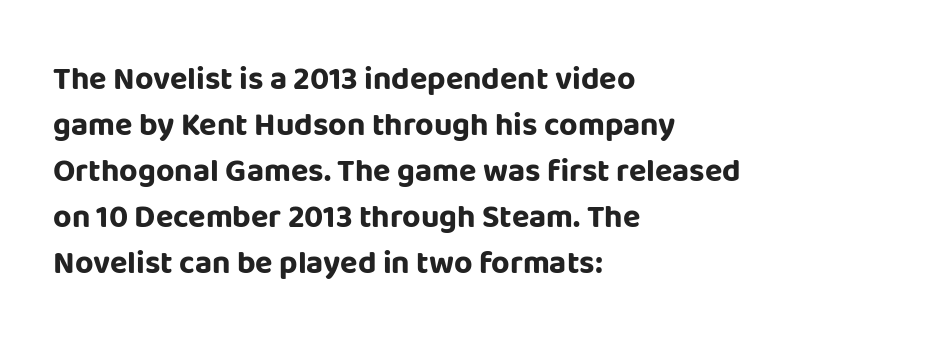
The image shows 32 px bold sans-serif type, upright; set left-aligned, normal line spacing (1.44x), normal letter spacing, not underlined; low stroke contrast and a large x-height.
